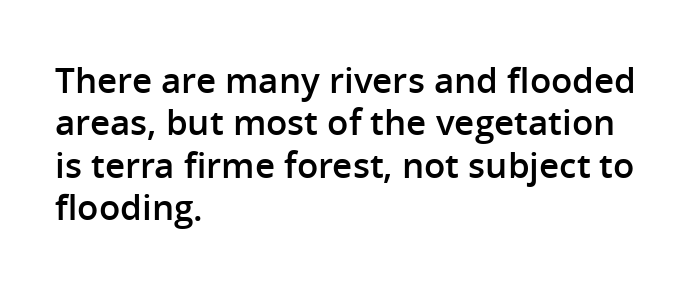
The foot of each line stays bare and open. Style check: upright. A student would call this left alignment; a typographer would say flush left, rag right. Serif or sans? Sans — the stroke terminals are bare.
